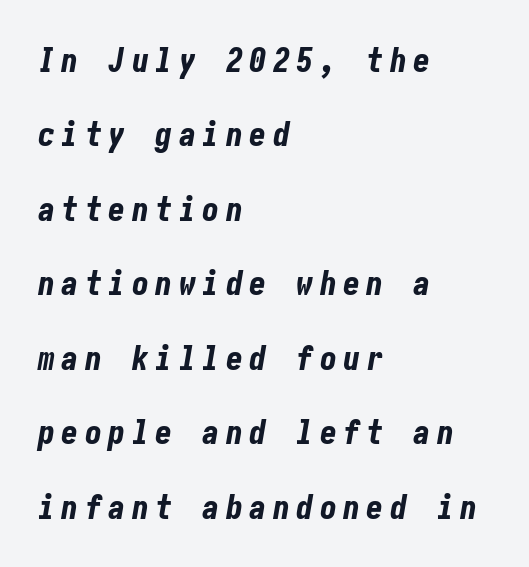
{"italic": "yes", "lean": "right", "slant_degrees": 10, "bold": "yes", "weight": "bold", "width": "condensed", "stroke_contrast": "low", "x_height": "medium", "underline": "no", "align": "left", "line_spacing": "loose", "line_spacing_ratio": 2.19, "glyph_px": 34}
